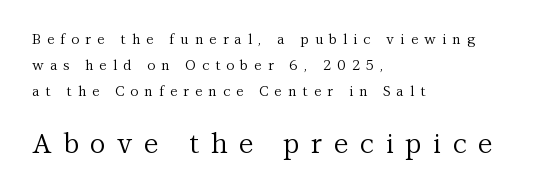
{"italic": "no", "bold": "no", "underline": "no", "align": "left", "line_spacing_ratio": 1.84, "letter_spacing": "wide", "letter_spacing_em": 0.43, "larger_block": "second", "size_ratio": 1.93, "glyph_px": 27}
